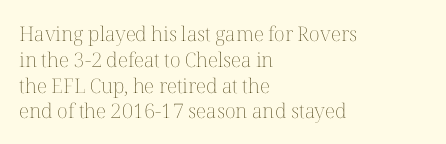
The image shows 20 px text type, upright; set left-aligned, normal line spacing (1.29x), normal letter spacing, not underlined.
